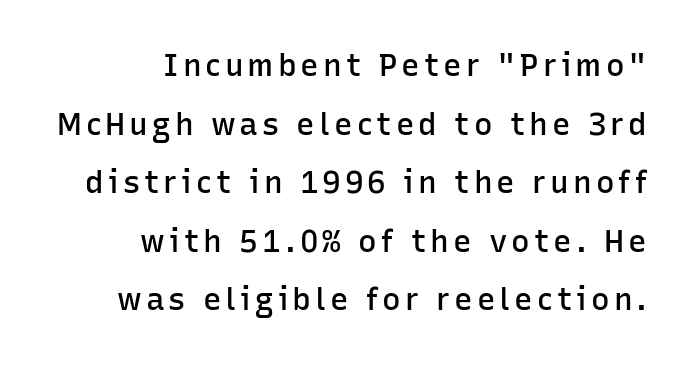
Q: Is the text bold? A: Semi-bold.
Q: Is the text italic (slanted)? A: No, it is upright.
Q: Is the typeface a serif or a sans-serif typeface? A: Sans-serif.
Q: Is the text underlined? A: No.
Q: How is the paragraph aligned? A: Right-aligned.
Q: Width (condensed, normal, or wide)? A: Normal.
Q: Stroke contrast? A: Low.
Q: x-height? A: Medium.
Q: Monospaced? A: No.
